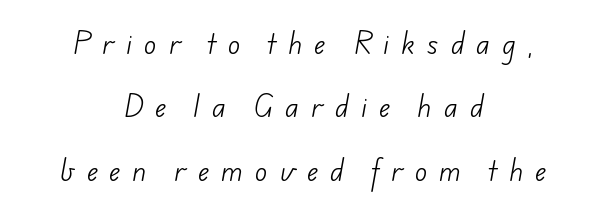
There is plenty of visible air inserted between adjacent glyphs. This sample trades compactness for vertical openness between lines. Summary of weight: not heavy and not bold. Plain, unruled lines of type. The paragraph shown floats in the horizontal middle.
